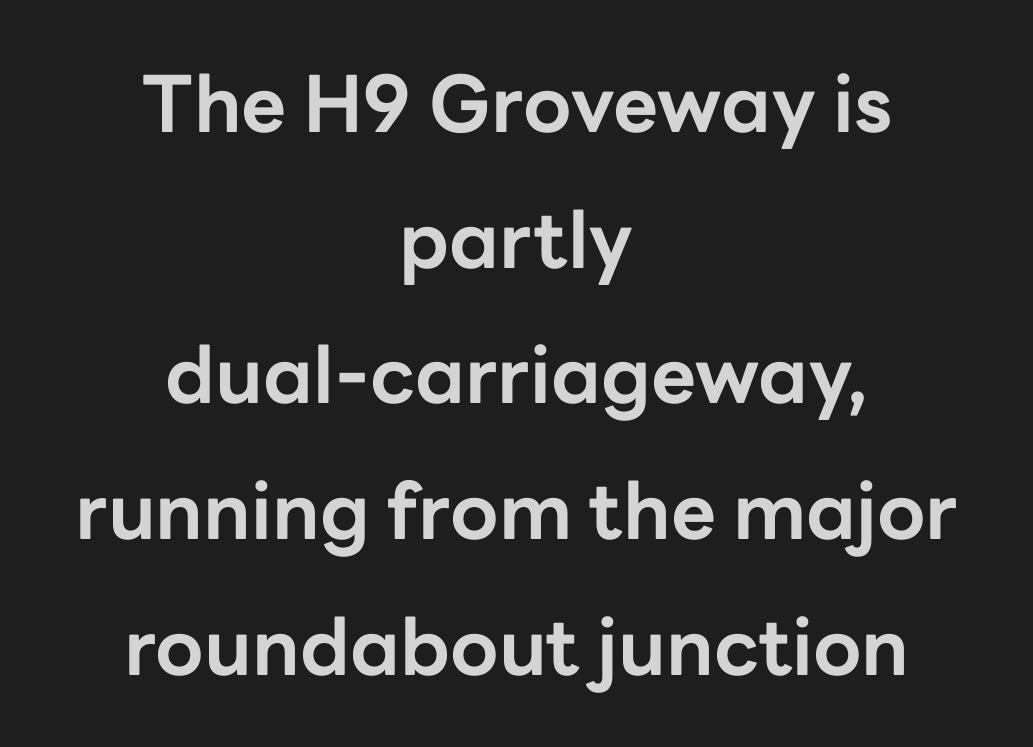
Q: Is the text bold? A: Yes.
Q: Is the text italic (slanted)? A: No, it is upright.
Q: Is the typeface a serif or a sans-serif typeface? A: Sans-serif.
Q: Is the text underlined? A: No.
Q: How is the paragraph aligned? A: Centered.
Q: Is the spacing between letters normal or unusually wide? A: Normal.
Q: Width (condensed, normal, or wide)? A: Normal.
Q: Stroke contrast? A: Low.
Q: x-height? A: Medium.
Q: Monospaced? A: No.
